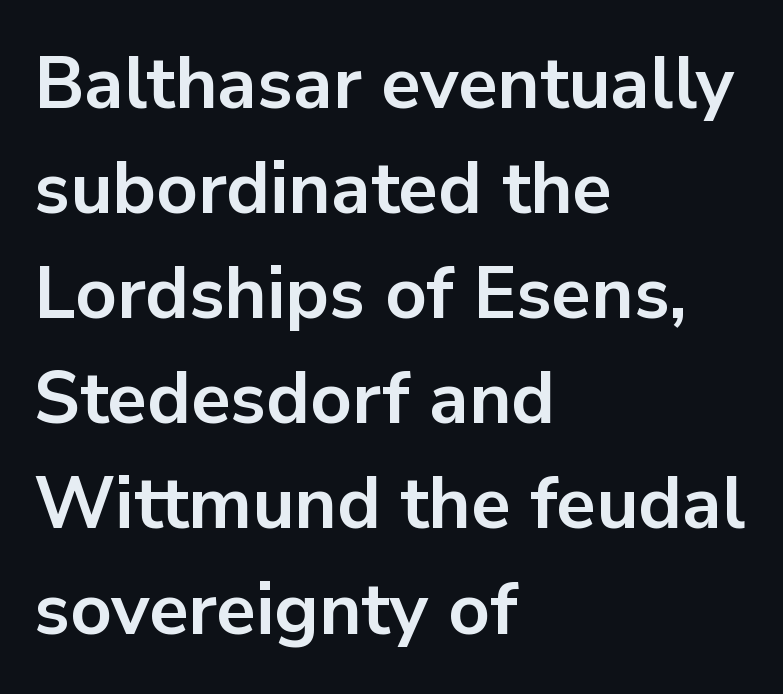
{"serif": "no", "italic": "no", "bold": "yes", "weight": "bold", "width": "normal", "stroke_contrast": "low", "x_height": "medium", "monospaced": "no", "underline": "no", "align": "left", "line_spacing": "normal", "line_spacing_ratio": 1.44, "letter_spacing": "normal", "letter_spacing_em": 0.0, "glyph_px": 73}
